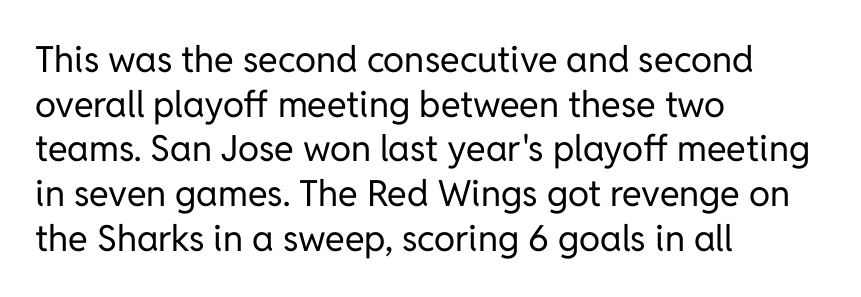
{"serif": "no", "italic": "no", "bold": "no", "weight": "regular", "width": "normal", "stroke_contrast": "low", "x_height": "medium", "monospaced": "no", "underline": "no", "align": "left", "line_spacing_ratio": 1.24, "letter_spacing": "normal", "letter_spacing_em": 0.0, "glyph_px": 36}
